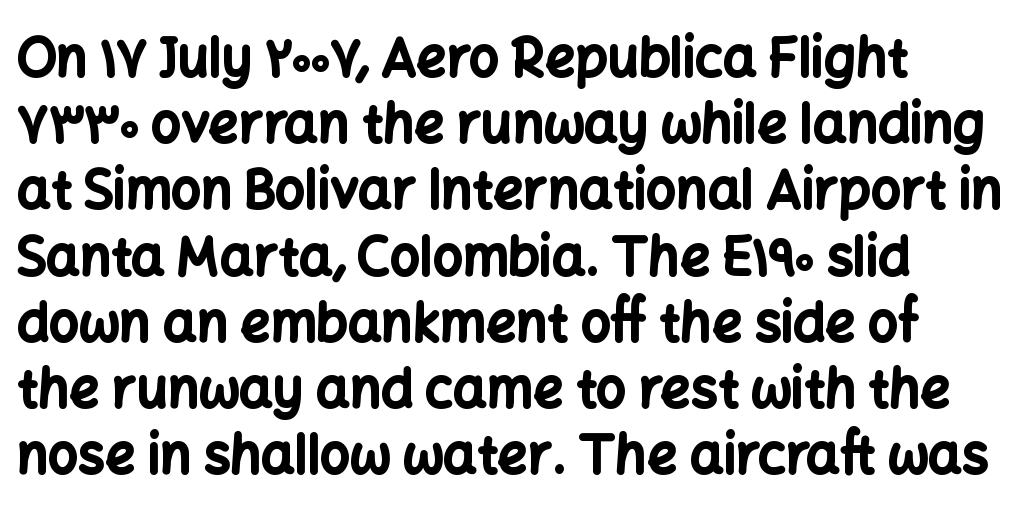
The rendering uses natural spacing where letterforms have individual widths. When letters stand straight like this, we call the style roman or upright. Regarding serifs, this sample does without them. As a designer I'd log this as weight 700, bold. Casual observation: everything's shoved over to the left.
